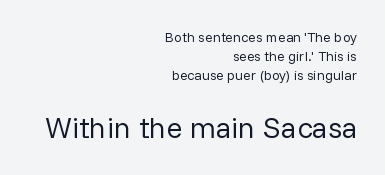
Q: Is the text bold? A: No.
Q: Is the text italic (slanted)? A: No, it is upright.
Q: Is the typeface a serif or a sans-serif typeface? A: Sans-serif.
Q: Is the text underlined? A: No.
Q: How is the paragraph aligned? A: Right-aligned.
Q: Is the spacing between letters normal or unusually wide? A: Normal.
Q: Is the spacing between lines tight, normal or loose? A: Normal.
Q: Which block of text is set in a larger size, the first (top) or the second (bottom)? A: The second (bottom) one.
Q: Width (condensed, normal, or wide)? A: Normal.
Q: Stroke contrast? A: Low.
Q: x-height? A: Medium.
Q: Monospaced? A: No.
